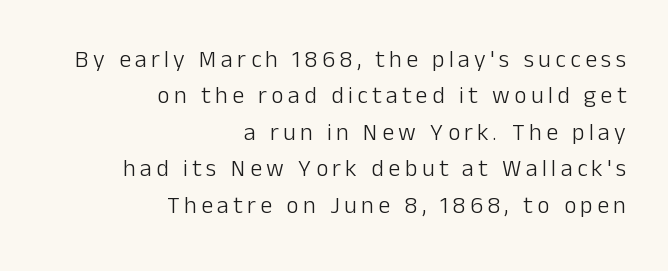
The image shows 24 px text type, upright; set right-aligned, normal line spacing (1.52x), not underlined.
